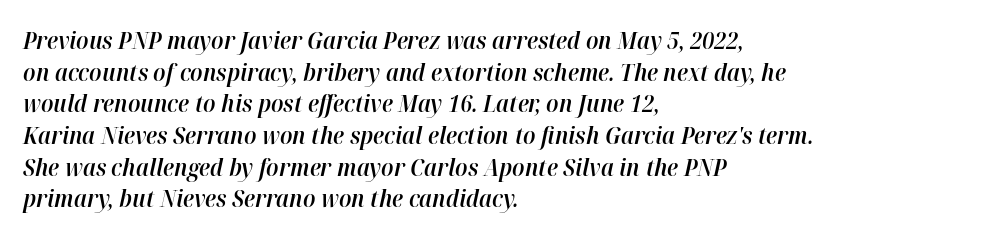
{"italic": "yes", "lean": "right", "slant_degrees": 12, "bold": "semi", "underline": "no", "align": "left", "line_spacing": "normal", "line_spacing_ratio": 1.32, "letter_spacing": "normal", "letter_spacing_em": 0.0, "glyph_px": 24}
